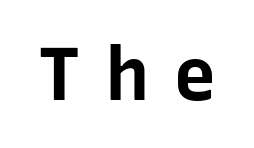
The image shows 74 px bold sans-serif type, upright; set unusually wide letter spacing (+0.32 em), not underlined; low stroke contrast and a medium x-height.
